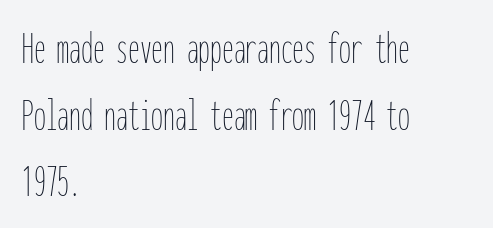
Q: Is the text bold? A: No.
Q: Is the text italic (slanted)? A: No, it is upright.
Q: Is the text underlined? A: No.
Q: How is the paragraph aligned? A: Left-aligned.
Q: Is the spacing between letters normal or unusually wide? A: Normal.
Q: Is the spacing between lines tight, normal or loose? A: Normal.
Q: Width (condensed, normal, or wide)? A: Condensed.
Q: Stroke contrast? A: Low.
Q: x-height? A: Medium.
Q: Monospaced? A: Yes.
